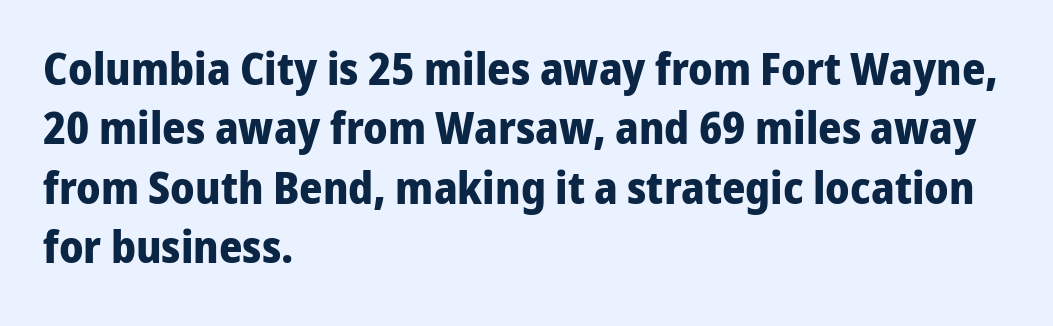
Q: Is the text bold? A: Yes.
Q: Is the text italic (slanted)? A: No, it is upright.
Q: Is the typeface a serif or a sans-serif typeface? A: Sans-serif.
Q: Is the text underlined? A: No.
Q: How is the paragraph aligned? A: Left-aligned.
Q: Is the spacing between letters normal or unusually wide? A: Normal.
Q: Is the spacing between lines tight, normal or loose? A: Normal.
Q: Width (condensed, normal, or wide)? A: Normal.
Q: Stroke contrast? A: Low.
Q: x-height? A: Medium.
Q: Monospaced? A: No.
